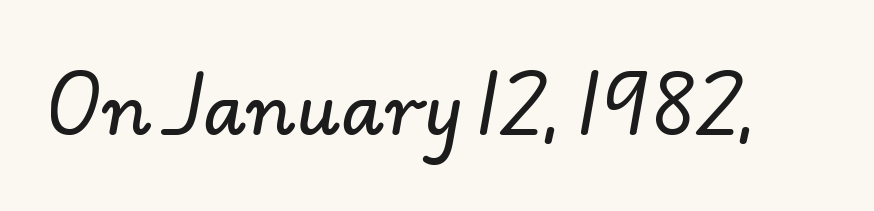
{"serif": "no", "width": "normal", "stroke_contrast": "low", "x_height": "small", "monospaced": "no", "underline": "no", "letter_spacing": "normal", "letter_spacing_em": 0.0, "glyph_px": 70}
